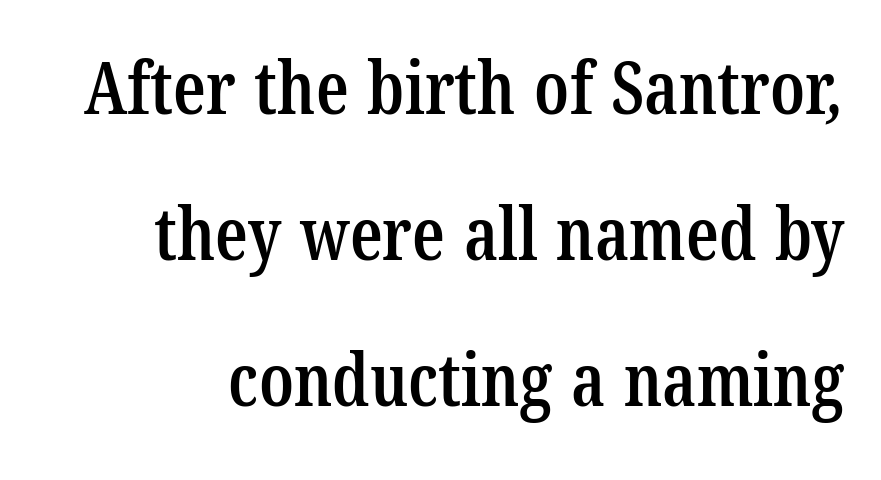
{"serif": "yes", "bold": "semi", "weight": "semibold", "width": "condensed", "stroke_contrast": "low", "x_height": "medium", "monospaced": "no", "underline": "no", "line_spacing": "loose", "line_spacing_ratio": 2.03, "letter_spacing": "normal", "letter_spacing_em": 0.0, "glyph_px": 72}
